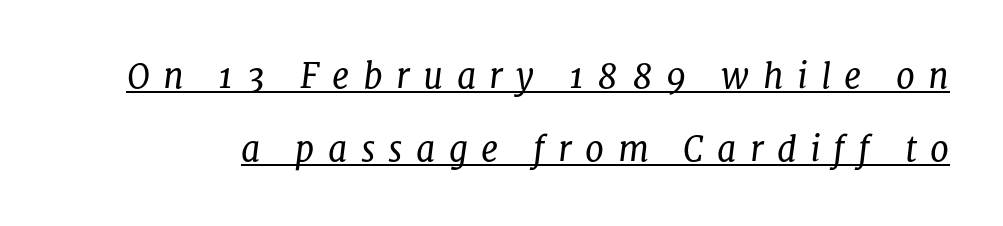
The image shows 34 px regular-weight serif type, italic (leaning right); set loose line spacing (2.15x), unusually wide letter spacing (+0.39 em), underlined; low stroke contrast and a medium x-height.
